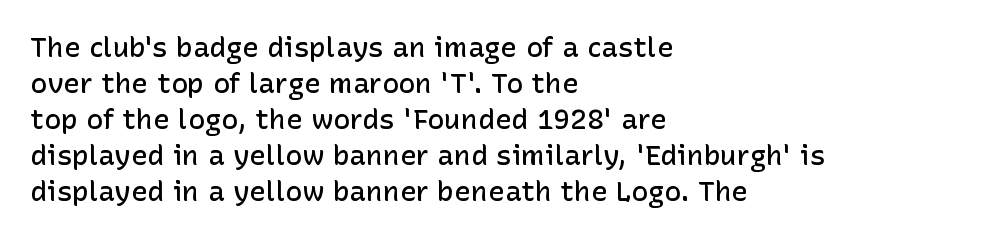
Q: Is the text bold? A: Semi-bold.
Q: Is the text italic (slanted)? A: No, it is upright.
Q: Is the typeface a serif or a sans-serif typeface? A: Sans-serif.
Q: Is the text underlined? A: No.
Q: How is the paragraph aligned? A: Left-aligned.
Q: Is the spacing between letters normal or unusually wide? A: Normal.
Q: Is the spacing between lines tight, normal or loose? A: Normal.
Q: Width (condensed, normal, or wide)? A: Normal.
Q: Stroke contrast? A: Low.
Q: x-height? A: Medium.
Q: Monospaced? A: No.
